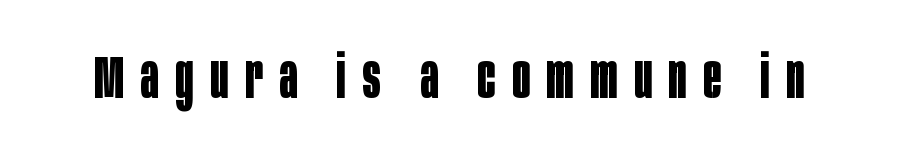
The image shows 60 px bold, condensed sans-serif type, upright; set unusually wide letter spacing (+0.28 em), not underlined; low stroke contrast and a large x-height.
